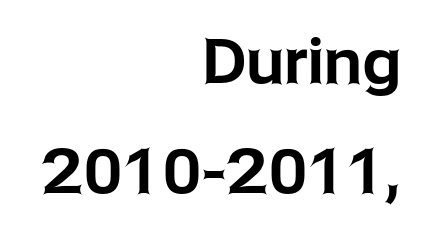
The image shows 62 px sans-serif type, upright; set right-aligned, line spacing 1.77x, normal letter spacing, not underlined; low stroke contrast and a medium x-height.
